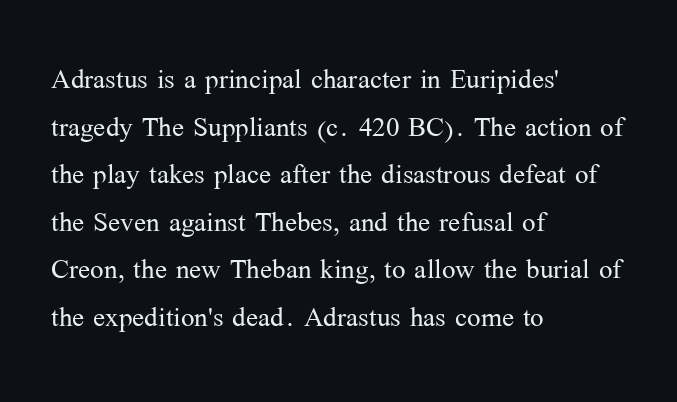
Ascenders rise straight up at ninety degrees. Spacing verdict: proportional, widths tailored to each character. The passage shown stacks its lines at a standard gap. Glance below the letters and you will spot only blank space. The typesetting does not lean heavy: it is not bold. Does extra space separate the letters? No, they use regular spacing.
